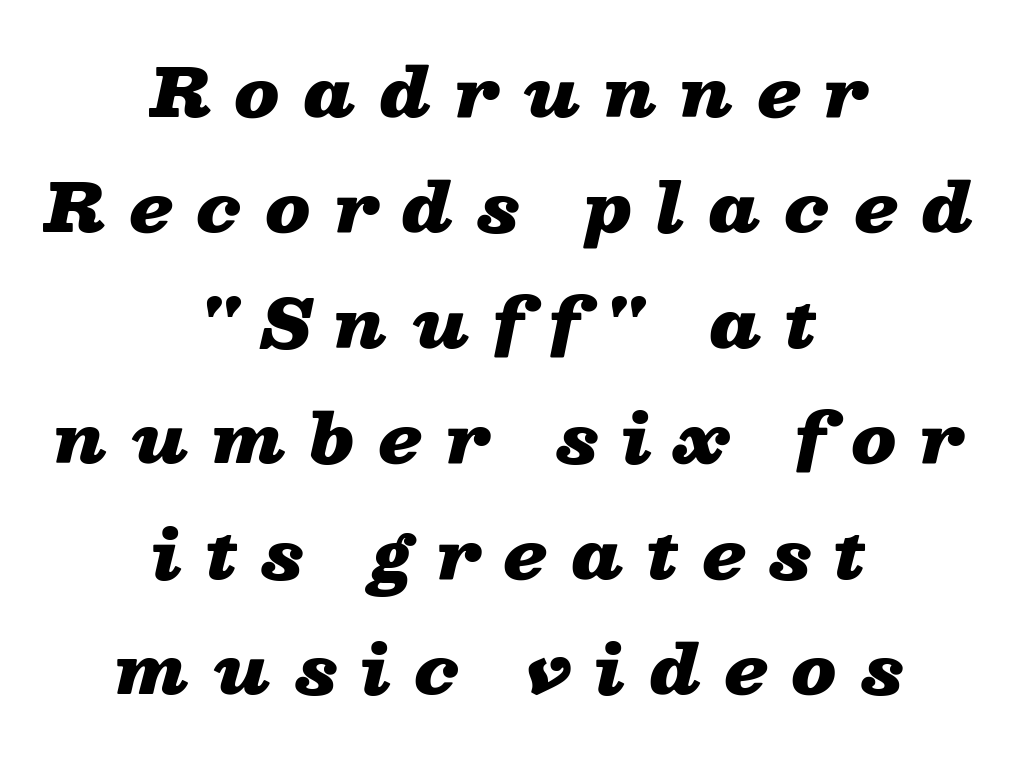
The rag falls on both sides of this text block equally. If you drew a line through each stem, it would be angled. The face used here has the dense, thick strokes of a bold. Here the designer chose a conventional face with non-uniform glyph widths. Honestly, there is no underline to notice here at all. Tracking value appears strongly positive — letters spread wide.
